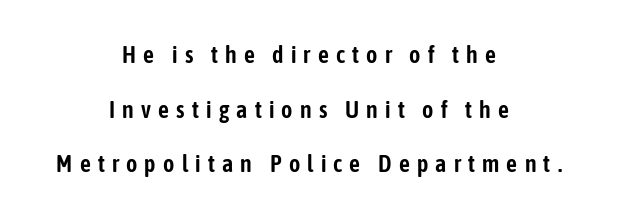
{"italic": "no", "underline": "no", "align": "center", "line_spacing": "loose", "line_spacing_ratio": 2.28, "letter_spacing": "wide", "letter_spacing_em": 0.3, "glyph_px": 24}
